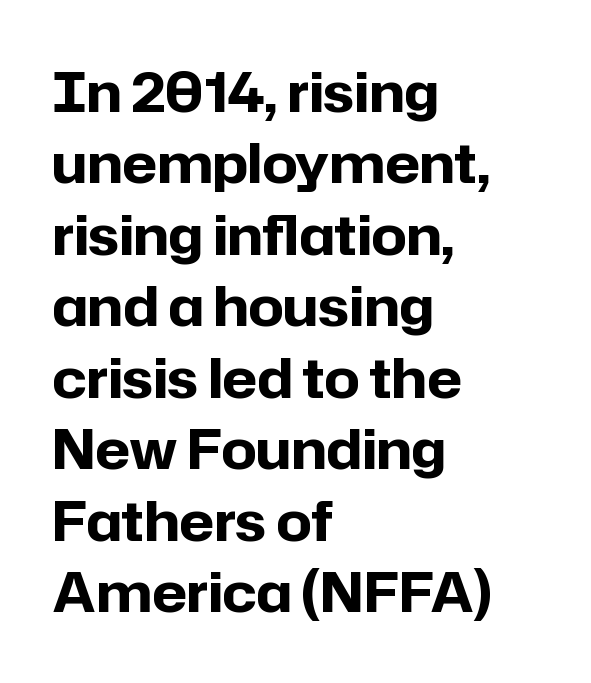
Q: Is the text bold? A: Yes.
Q: Is the text italic (slanted)? A: No, it is upright.
Q: Is the typeface a serif or a sans-serif typeface? A: Sans-serif.
Q: Is the text underlined? A: No.
Q: How is the paragraph aligned? A: Left-aligned.
Q: Is the spacing between letters normal or unusually wide? A: Normal.
Q: Is the spacing between lines tight, normal or loose? A: Normal.
Q: Width (condensed, normal, or wide)? A: Normal.
Q: Stroke contrast? A: Low.
Q: x-height? A: Medium.
Q: Monospaced? A: No.
